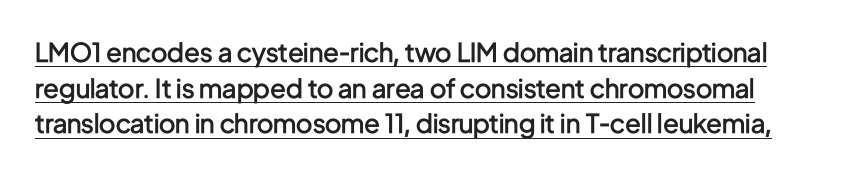
The image shows 26 px text type, upright; set normal line spacing (1.37x), normal letter spacing, underlined.
